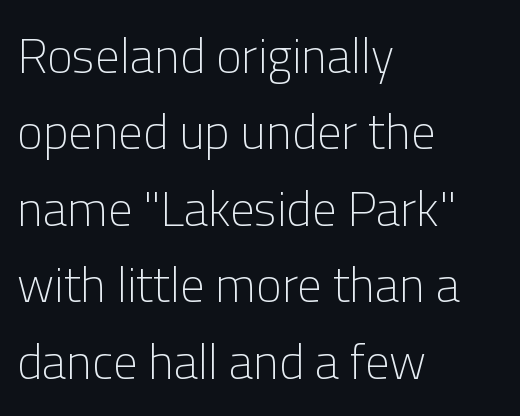
{"serif": "no", "italic": "no", "bold": "no", "weight": "light", "width": "normal", "stroke_contrast": "low", "x_height": "medium", "monospaced": "no", "underline": "no", "align": "left", "line_spacing": "normal", "line_spacing_ratio": 1.56, "letter_spacing": "normal", "letter_spacing_em": 0.0, "glyph_px": 49}
